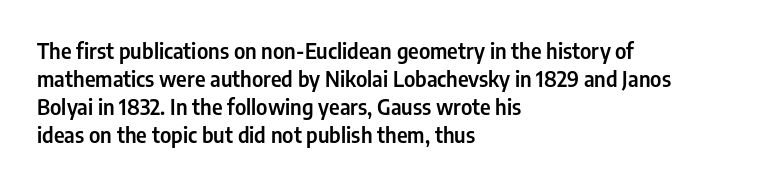
The image shows 21 px text type, upright; set left-aligned, normal line spacing (1.34x), normal letter spacing, not underlined.
